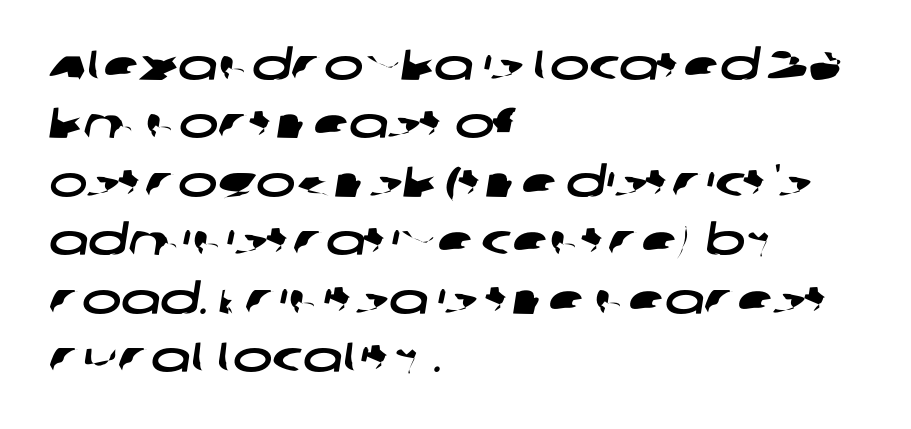
The gap between lines stays unmarked. A typesetter would call this proportional, since set widths differ per character. Reading down the column, the eye jumps a familiar distance to each next line. Nobody touched the tracking dial on this one.
